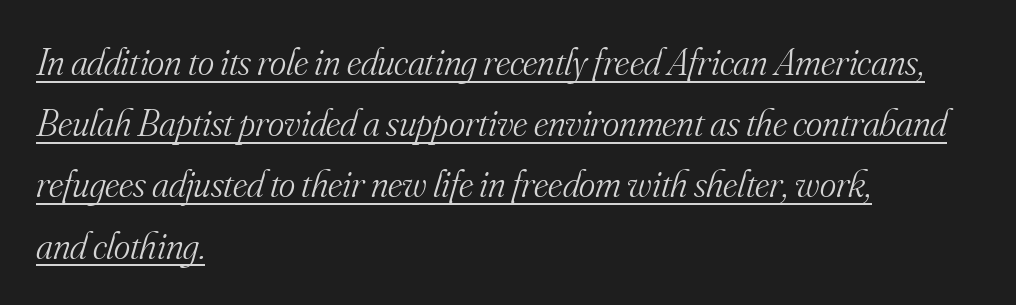
Q: Is the text bold? A: No.
Q: Is the text italic (slanted)? A: Yes, it leans right by about 16 degrees.
Q: Is the typeface a serif or a sans-serif typeface? A: Serif.
Q: Is the text underlined? A: Yes.
Q: How is the paragraph aligned? A: Left-aligned.
Q: Is the spacing between letters normal or unusually wide? A: Normal.
Q: Is the spacing between lines tight, normal or loose? A: Normal.
Q: Width (condensed, normal, or wide)? A: Normal.
Q: Stroke contrast? A: Medium.
Q: x-height? A: Small.
Q: Monospaced? A: No.
